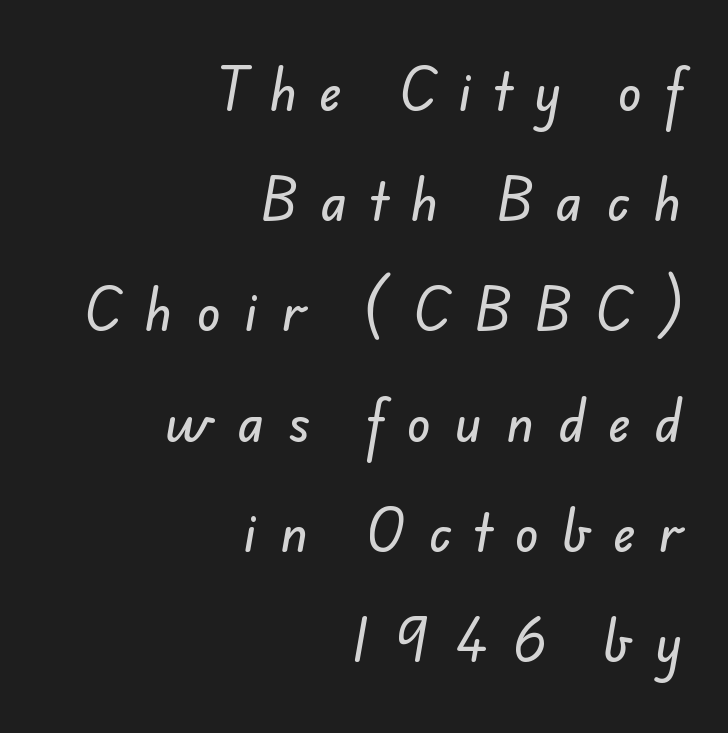
There is plenty of visible air inserted between adjacent glyphs. Reading down the block, your eye finds every line finishing at a fixed right position. Words float on clear page, feet unadorned. The passage shown is typed in a proportional face where columns would drift. Are there feet on the stems? There aren't — it's a sans. Successive baselines arrive slowly, with a big drop between each.
